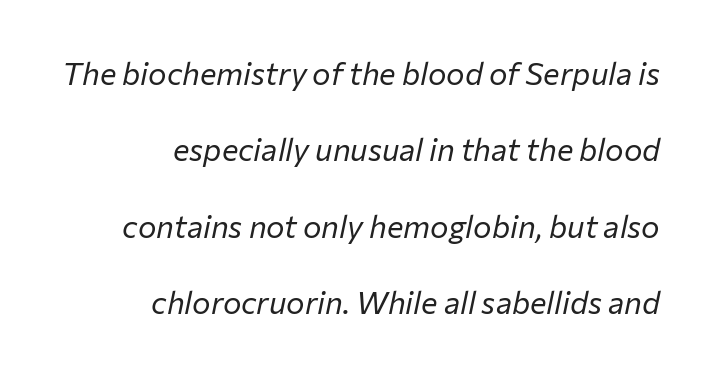
Q: Is the text bold? A: No.
Q: Is the text italic (slanted)? A: Yes, it leans right by about 12 degrees.
Q: Is the text underlined? A: No.
Q: How is the paragraph aligned? A: Right-aligned.
Q: Is the spacing between letters normal or unusually wide? A: Normal.
Q: Is the spacing between lines tight, normal or loose? A: Loose.
Q: Width (condensed, normal, or wide)? A: Normal.
Q: Stroke contrast? A: Low.
Q: x-height? A: Medium.
Q: Monospaced? A: No.
